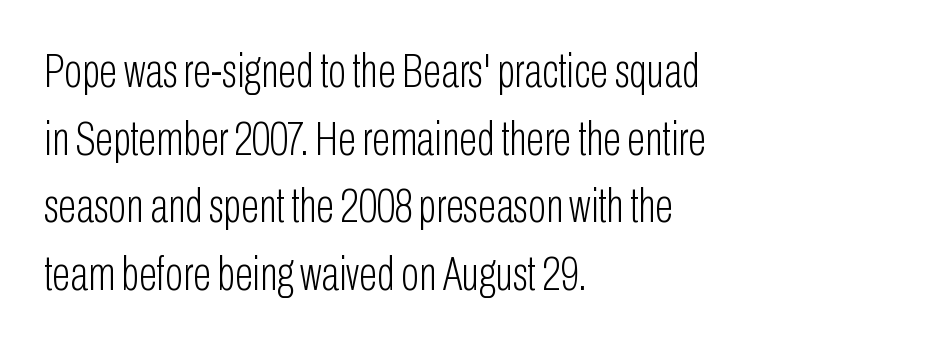
{"serif": "no", "italic": "no", "bold": "no", "weight": "light", "width": "condensed", "stroke_contrast": "low", "x_height": "medium", "monospaced": "no", "underline": "no", "align": "left", "line_spacing": "normal", "line_spacing_ratio": 1.41, "letter_spacing": "normal", "letter_spacing_em": 0.0, "glyph_px": 48}
